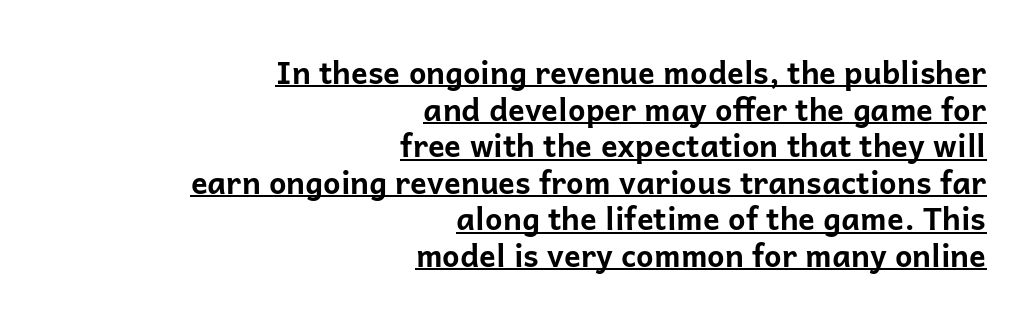
The image shows 31 px bold sans-serif type, upright; set right-aligned, line spacing 1.18x, normal letter spacing, underlined; low stroke contrast and a medium x-height.
